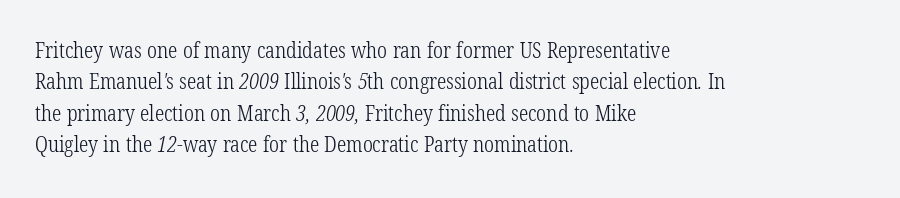
Q: Is the text bold? A: No.
Q: Is the text underlined? A: No.
Q: How is the paragraph aligned? A: Left-aligned.
Q: Is the spacing between letters normal or unusually wide? A: Normal.
Q: Is the spacing between lines tight, normal or loose? A: Normal.
